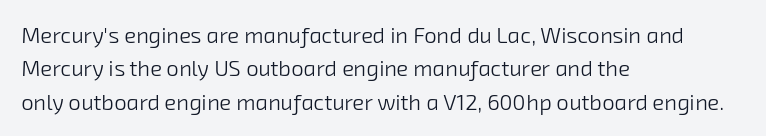
The rendering uses a moderate line-height, typical for paragraphs. Each row of text sits above clean, open space. Stroke mass is kept to a normal reading level or below. One-word summary of the alignment: left. Default kerning and tracking; the words read as compact shapes.
